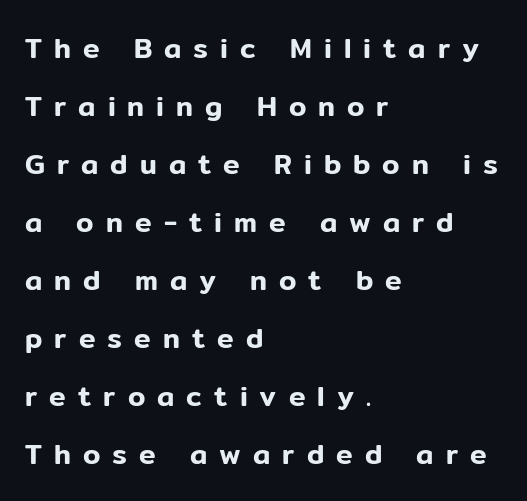
The image shows 28 px sans-serif type, upright; set left-aligned, loose line spacing (2.07x), unusually wide letter spacing (+0.43 em), not underlined; low stroke contrast and a medium x-height.
